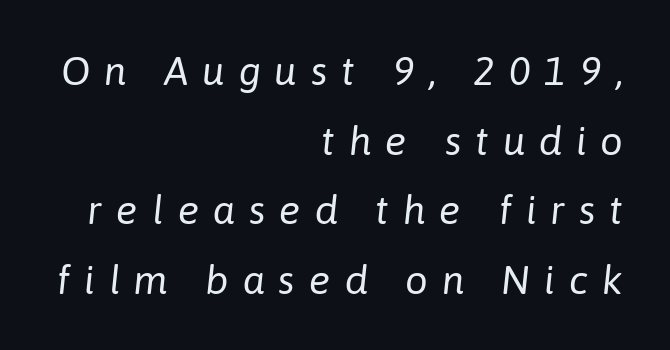
The image shows 40 px regular-weight type, italic (leaning right); set right-aligned, line spacing 1.74x, unusually wide letter spacing (+0.35 em), not underlined; low stroke contrast and a medium x-height.
